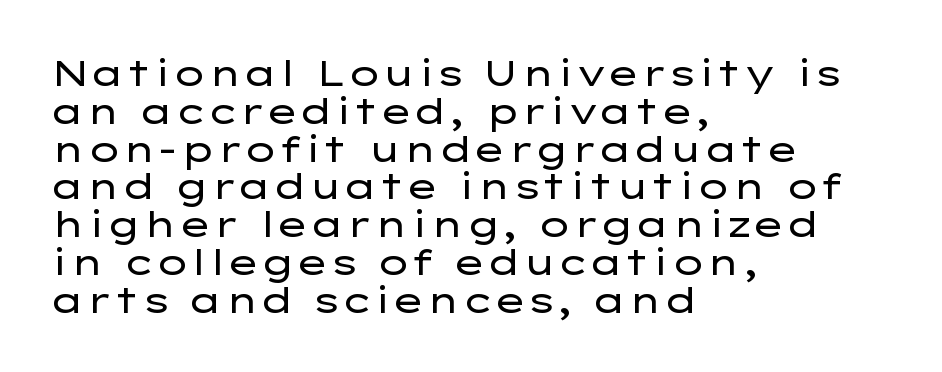
Q: Is the text bold? A: No.
Q: Is the text italic (slanted)? A: No, it is upright.
Q: Is the typeface a serif or a sans-serif typeface? A: Sans-serif.
Q: Is the text underlined? A: No.
Q: How is the paragraph aligned? A: Left-aligned.
Q: Is the spacing between letters normal or unusually wide? A: Normal.
Q: Is the spacing between lines tight, normal or loose? A: Tight.
Q: Width (condensed, normal, or wide)? A: Wide.
Q: Stroke contrast? A: Low.
Q: x-height? A: Medium.
Q: Monospaced? A: No.
